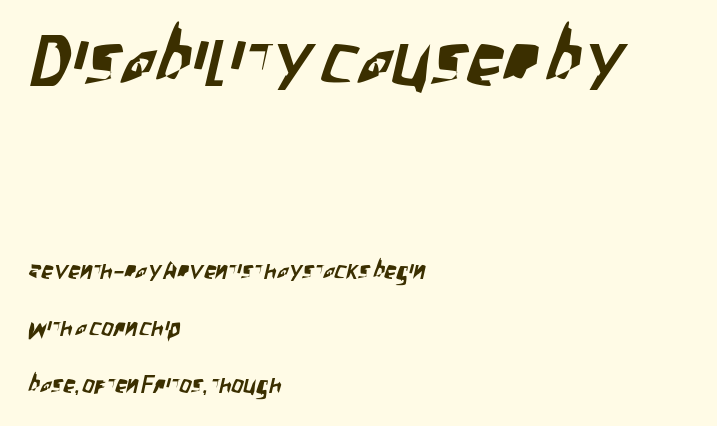
The image shows 73 px condensed sans-serif type; set left-aligned, loose line spacing (2.38x), normal letter spacing, not underlined; the first (top) block is 3.04x larger; low stroke contrast and a large x-height.
